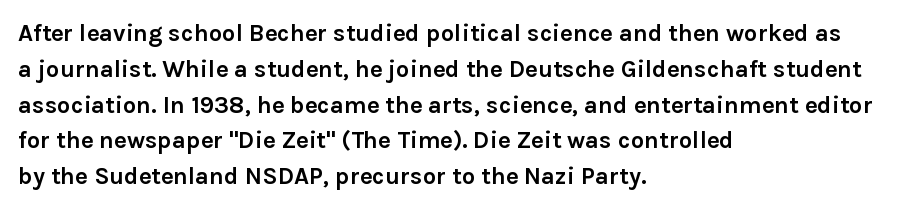
Italic: no, the glyphs are upright roman. Reading down the column, the eye jumps a familiar distance to each next line. Each row of text sits above clean, open space. Chunky letters — that's bold for sure.
